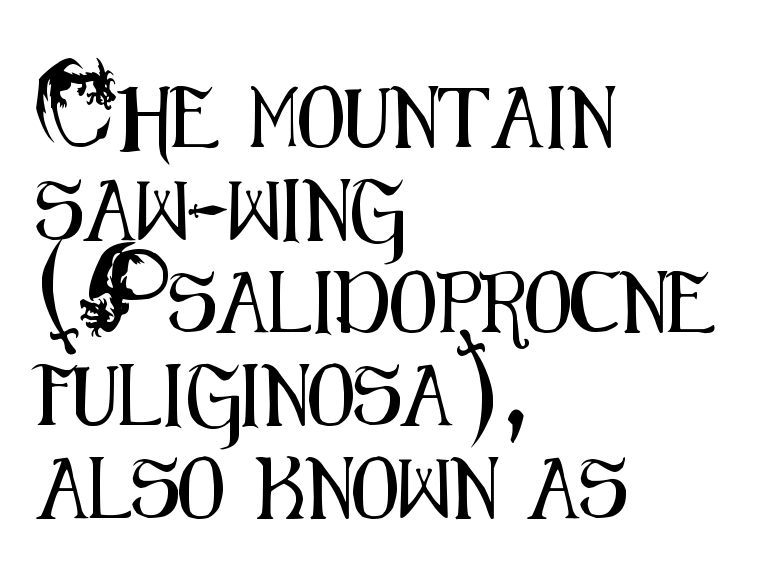
The image shows 61 px condensed sans-serif type, upright; set left-aligned, normal line spacing (1.52x), normal letter spacing, not underlined; medium stroke contrast and a small x-height.
